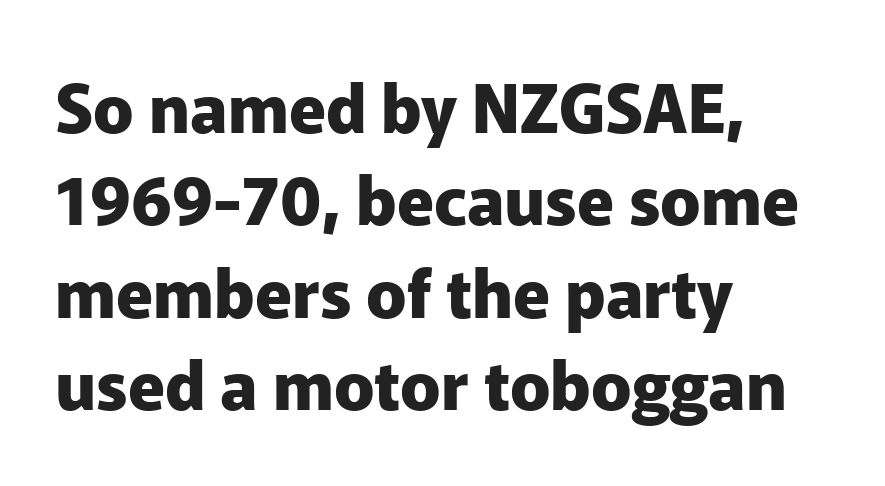
Q: Is the text bold? A: Yes.
Q: Is the text italic (slanted)? A: No, it is upright.
Q: Is the typeface a serif or a sans-serif typeface? A: Sans-serif.
Q: Is the text underlined? A: No.
Q: How is the paragraph aligned? A: Left-aligned.
Q: Is the spacing between letters normal or unusually wide? A: Normal.
Q: Is the spacing between lines tight, normal or loose? A: Normal.
Q: Width (condensed, normal, or wide)? A: Normal.
Q: Stroke contrast? A: Low.
Q: x-height? A: Medium.
Q: Monospaced? A: No.
